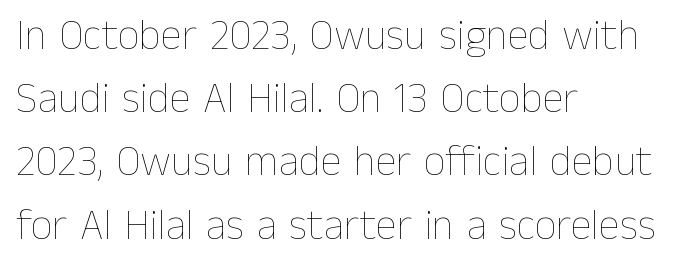
If you drew a line through each stem, it would be perfectly vertical. Each word holds together tightly as a unit, with standard inter-letter gaps. In terms of leading, this rendering sits right in the middle. Descenders are the only things crossing below the line. All the whitespace from short lines collects on the right.
